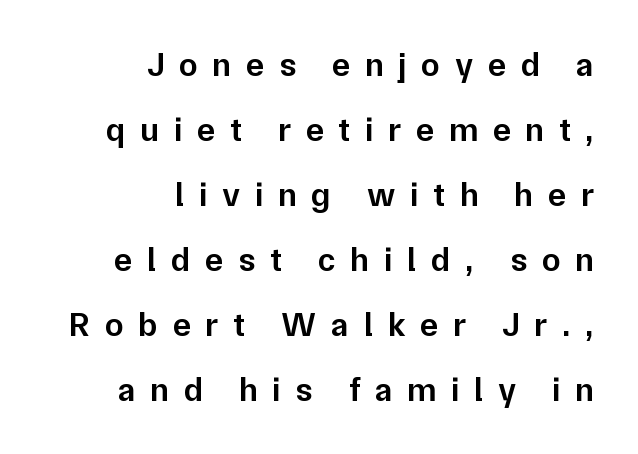
The image shows 34 px semibold sans-serif type, upright; set right-aligned, loose line spacing (1.91x), unusually wide letter spacing (+0.43 em), not underlined; low stroke contrast and a medium x-height.
